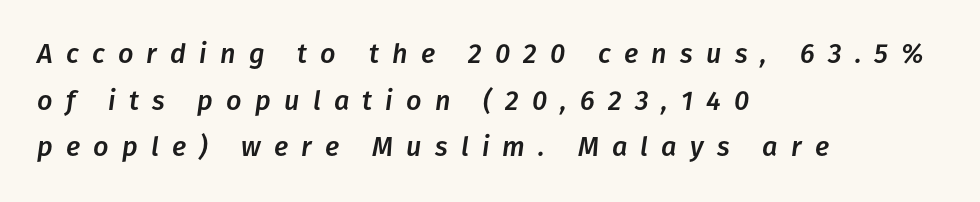
The image shows 27 px text type, italic (leaning right); set left-aligned, line spacing 1.73x, unusually wide letter spacing (+0.49 em), not underlined.
